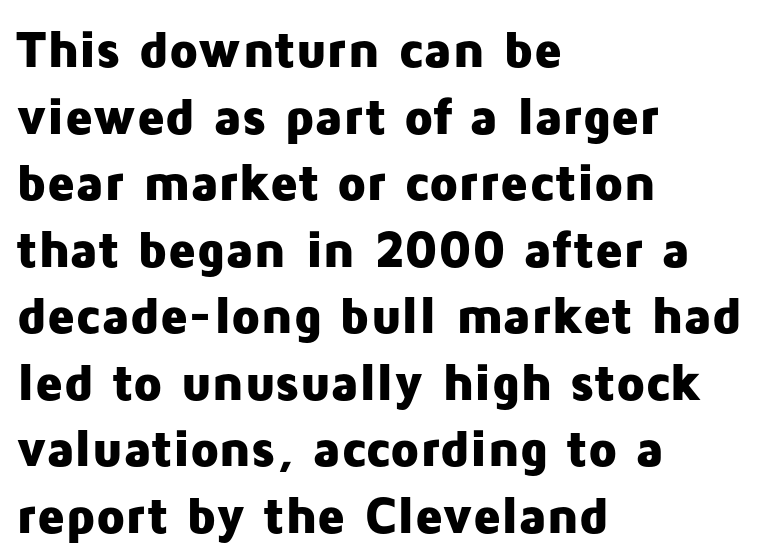
Nobody drew a line under any word here. How are the letters spaced? Ordinarily, with no added tracking. These lines carry a lot of weight — the face is fully bold. A roman cut, with each character standing at attention. Line starts are locked; line ends wander.
